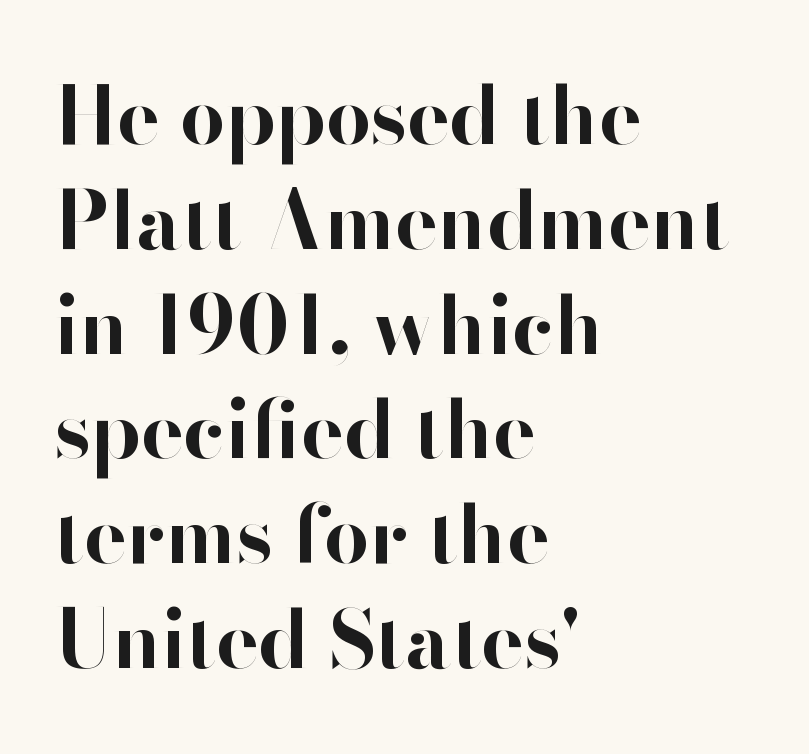
{"serif": "no", "italic": "no", "bold": "yes", "weight": "bold", "width": "normal", "stroke_contrast": "high", "x_height": "small", "monospaced": "no", "underline": "no", "align": "left", "line_spacing": "normal", "line_spacing_ratio": 1.31, "letter_spacing": "normal", "letter_spacing_em": 0.0, "glyph_px": 80}
